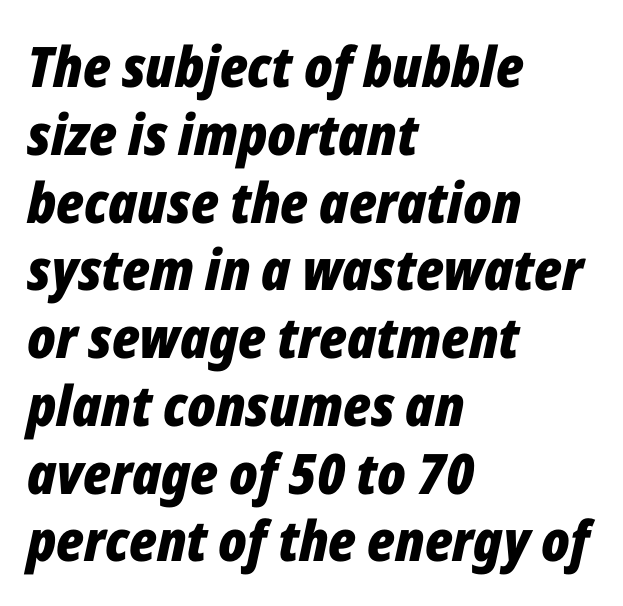
{"italic": "yes", "lean": "right", "slant_degrees": 12, "bold": "yes", "weight": "bold", "width": "condensed", "stroke_contrast": "low", "x_height": "medium", "monospaced": "no", "underline": "no", "align": "left", "line_spacing_ratio": 1.21, "letter_spacing": "normal", "letter_spacing_em": 0.0, "glyph_px": 56}
